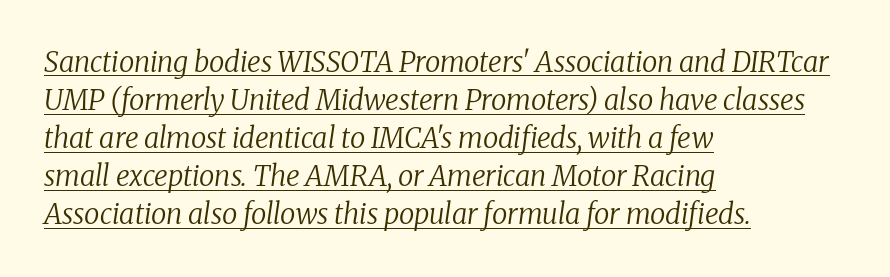
Q: Is the text bold? A: No.
Q: Is the text italic (slanted)? A: Yes, it leans right by about 8 degrees.
Q: Is the typeface a serif or a sans-serif typeface? A: Serif.
Q: Is the text underlined? A: Yes.
Q: How is the paragraph aligned? A: Left-aligned.
Q: Is the spacing between letters normal or unusually wide? A: Normal.
Q: Is the spacing between lines tight, normal or loose? A: Normal.
Q: Width (condensed, normal, or wide)? A: Normal.
Q: Stroke contrast? A: Low.
Q: x-height? A: Medium.
Q: Monospaced? A: No.
